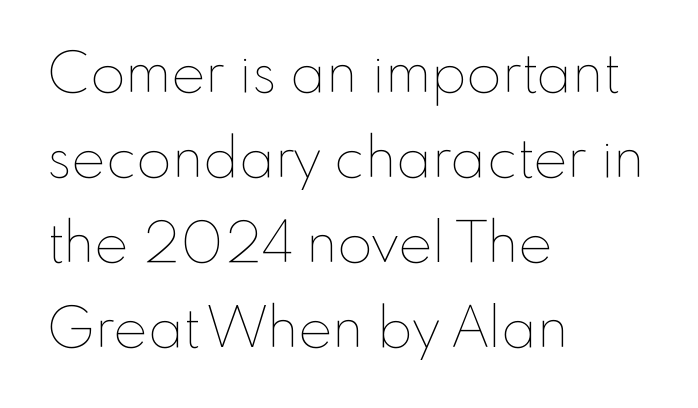
The image shows 57 px thin type, upright; set left-aligned, normal line spacing (1.49x), normal letter spacing, not underlined; low stroke contrast and a small x-height.
